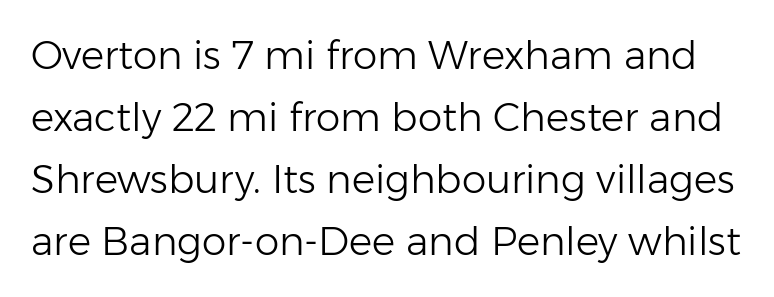
Q: Is the text bold? A: No.
Q: Is the text italic (slanted)? A: No, it is upright.
Q: Is the typeface a serif or a sans-serif typeface? A: Sans-serif.
Q: Is the text underlined? A: No.
Q: Is the spacing between letters normal or unusually wide? A: Normal.
Q: Is the spacing between lines tight, normal or loose? A: Normal.
Q: Width (condensed, normal, or wide)? A: Normal.
Q: Stroke contrast? A: Low.
Q: x-height? A: Medium.
Q: Monospaced? A: No.
